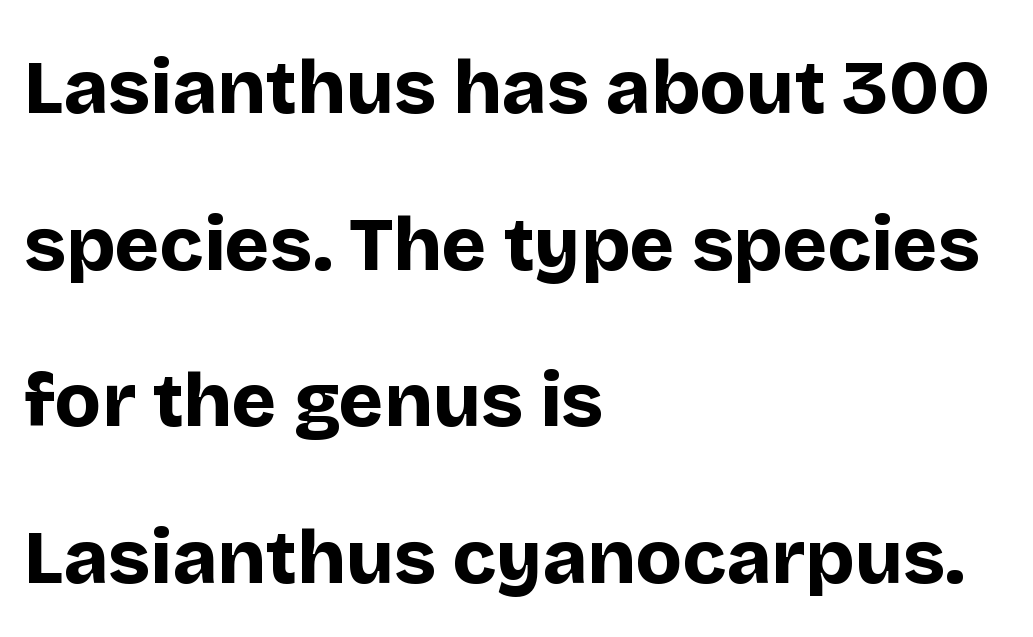
{"serif": "no", "italic": "no", "bold": "yes", "weight": "bold", "width": "normal", "stroke_contrast": "low", "x_height": "large", "monospaced": "no", "underline": "no", "align": "left", "line_spacing": "loose", "line_spacing_ratio": 2.06, "letter_spacing": "normal", "letter_spacing_em": 0.0, "glyph_px": 76}
